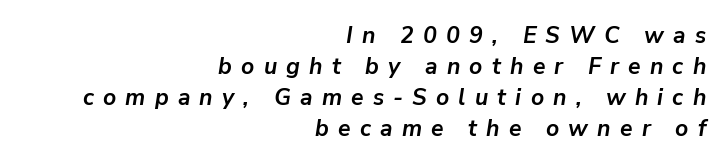
Q: Is the text bold? A: Yes.
Q: Is the text italic (slanted)? A: Yes, it leans right by about 9 degrees.
Q: Is the text underlined? A: No.
Q: How is the paragraph aligned? A: Right-aligned.
Q: Is the spacing between letters normal or unusually wide? A: Unusually wide.
Q: Is the spacing between lines tight, normal or loose? A: Normal.
